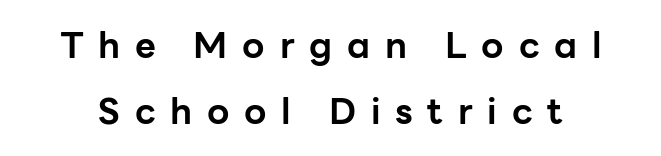
The image shows 36 px bold sans-serif type, upright; set line spacing 1.83x, unusually wide letter spacing (+0.41 em), not underlined; low stroke contrast and a medium x-height.
